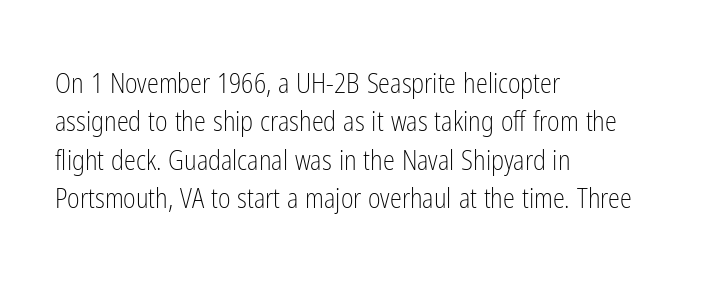
The image shows 27 px text type, upright; set left-aligned, normal line spacing (1.42x), normal letter spacing, not underlined.
